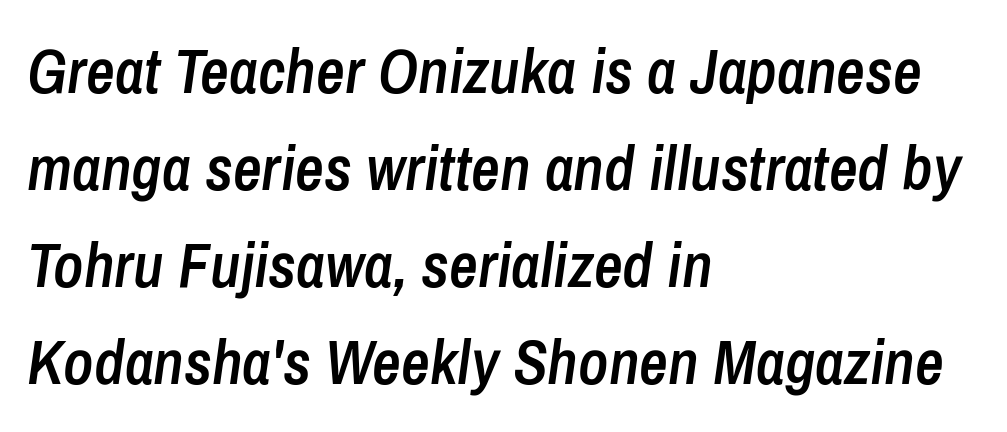
The image shows 63 px semibold, condensed type, italic (leaning right); set left-aligned, normal line spacing (1.54x), normal letter spacing, not underlined; low stroke contrast and a medium x-height.
